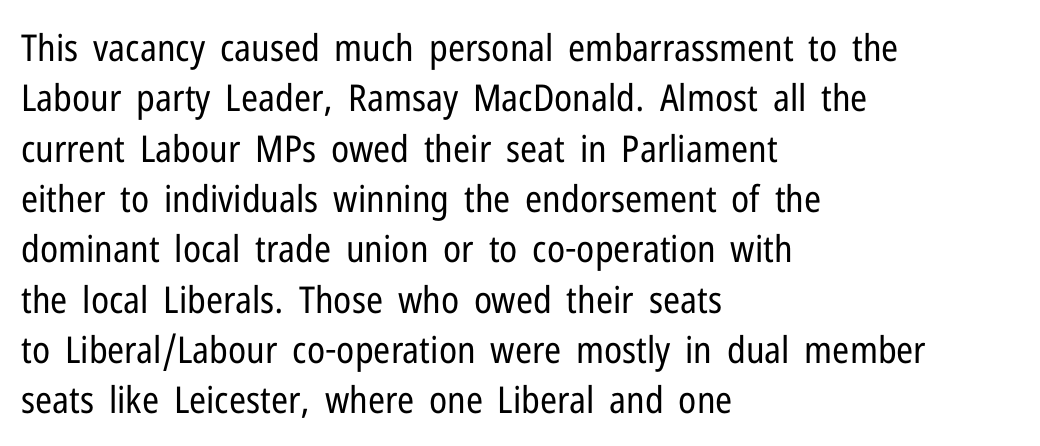
If you measured baseline to baseline, you'd find a middling distance. Descenders are the only things crossing below the line. The paragraph has a hard left edge and a soft right edge. Style check: upright. The typeface chosen for these lines omits serifs. Compared with typical body copy, the letter spacing here is the same.
